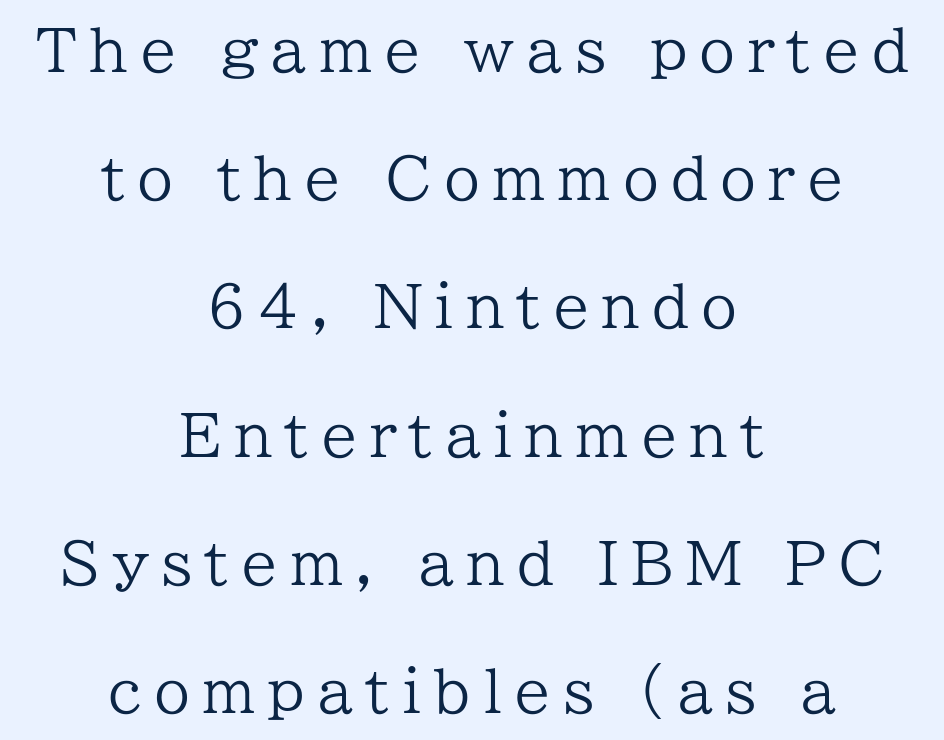
{"serif": "yes", "italic": "no", "bold": "no", "weight": "regular", "width": "normal", "stroke_contrast": "low", "x_height": "medium", "monospaced": "no", "underline": "no", "align": "center", "line_spacing": "loose", "line_spacing_ratio": 2.21, "letter_spacing": "wide", "letter_spacing_em": 0.21, "glyph_px": 58}
